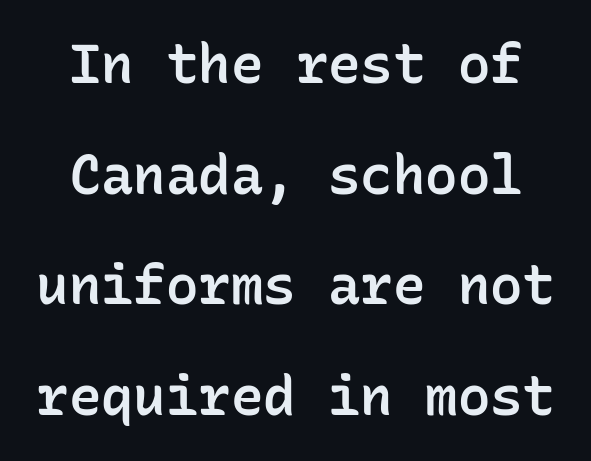
{"serif": "no", "italic": "no", "bold": "semi", "weight": "semibold", "width": "normal", "stroke_contrast": "low", "x_height": "medium", "monospaced": "yes", "underline": "no", "line_spacing": "loose", "line_spacing_ratio": 2.05, "letter_spacing": "normal", "letter_spacing_em": 0.0, "glyph_px": 54}
